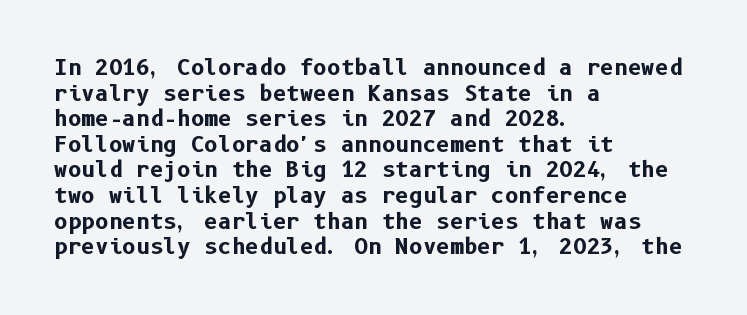
Q: Is the text bold? A: Yes.
Q: Is the text italic (slanted)? A: No, it is upright.
Q: Is the text underlined? A: No.
Q: How is the paragraph aligned? A: Left-aligned.
Q: Is the spacing between letters normal or unusually wide? A: Normal.
